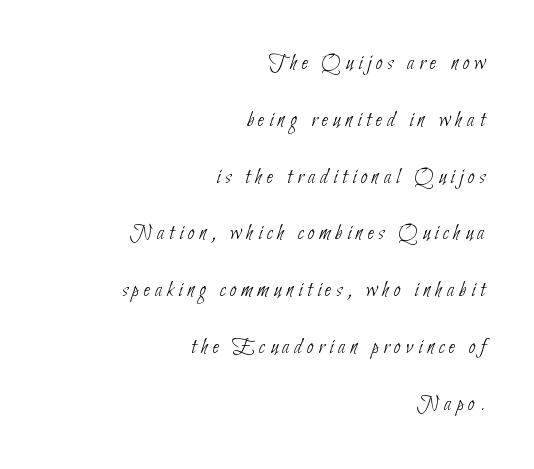
Q: Is the text bold? A: No.
Q: Is the text underlined? A: No.
Q: How is the paragraph aligned? A: Right-aligned.
Q: Is the spacing between letters normal or unusually wide? A: Unusually wide.
Q: Is the spacing between lines tight, normal or loose? A: Loose.
